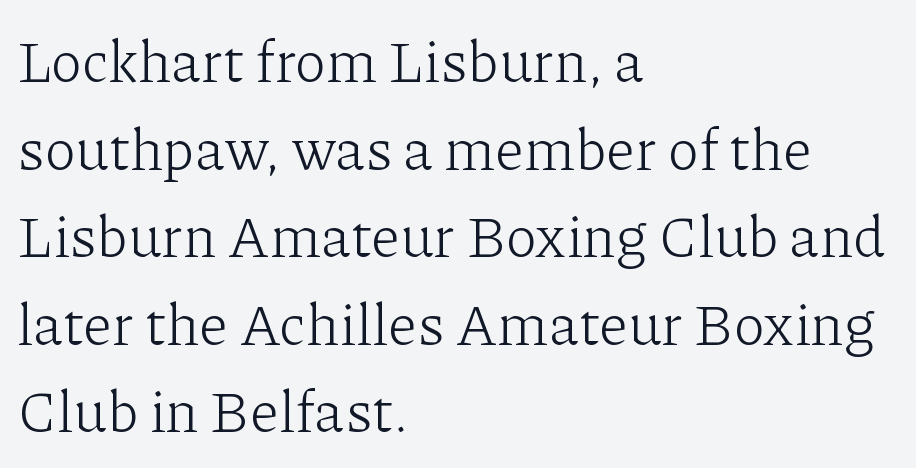
The image shows 58 px light serif type, upright; set left-aligned, normal line spacing (1.51x), normal letter spacing, not underlined; low stroke contrast and a medium x-height.
